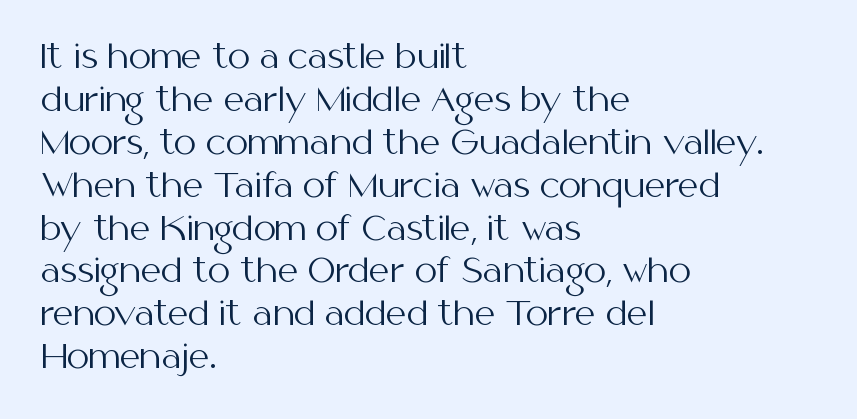
Q: Is the text bold? A: No.
Q: Is the text italic (slanted)? A: No, it is upright.
Q: Is the typeface a serif or a sans-serif typeface? A: Sans-serif.
Q: Is the text underlined? A: No.
Q: How is the paragraph aligned? A: Left-aligned.
Q: Is the spacing between letters normal or unusually wide? A: Normal.
Q: Is the spacing between lines tight, normal or loose? A: Normal.
Q: Width (condensed, normal, or wide)? A: Normal.
Q: Stroke contrast? A: Medium.
Q: x-height? A: Medium.
Q: Monospaced? A: No.
